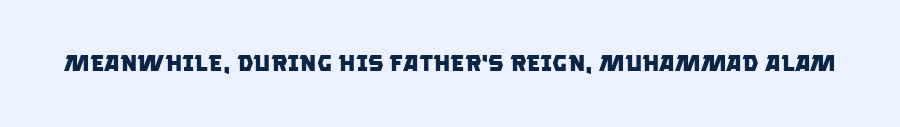
The image shows 23 px bold type; set normal letter spacing, not underlined.
